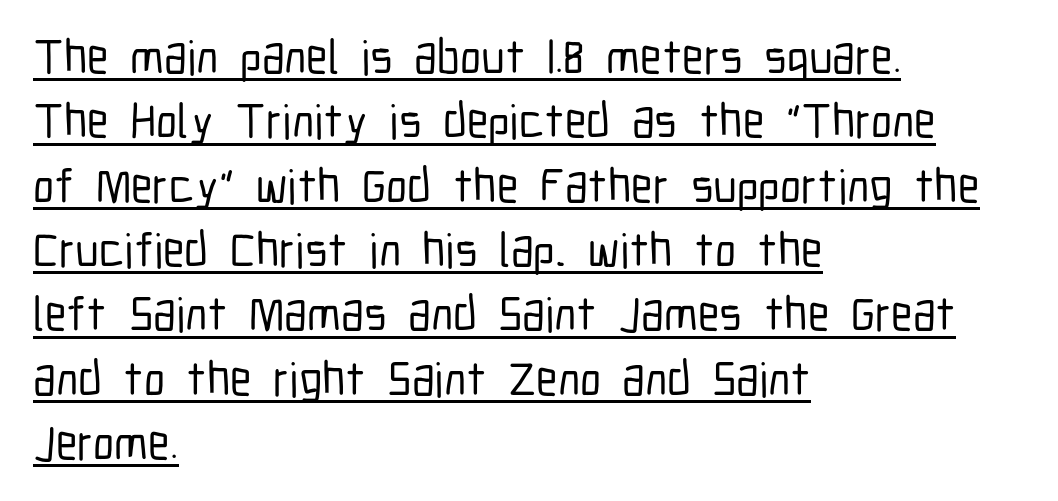
The line texture is even and compact thanks to regular tracking. The axis of the letterforms is exactly vertical. Note the varied advance widths — an 'i' is clearly narrower than an 'm'. The text block is weighted toward the left margin, trailing off unevenly rightward. The space between consecutive lines is moderate.
